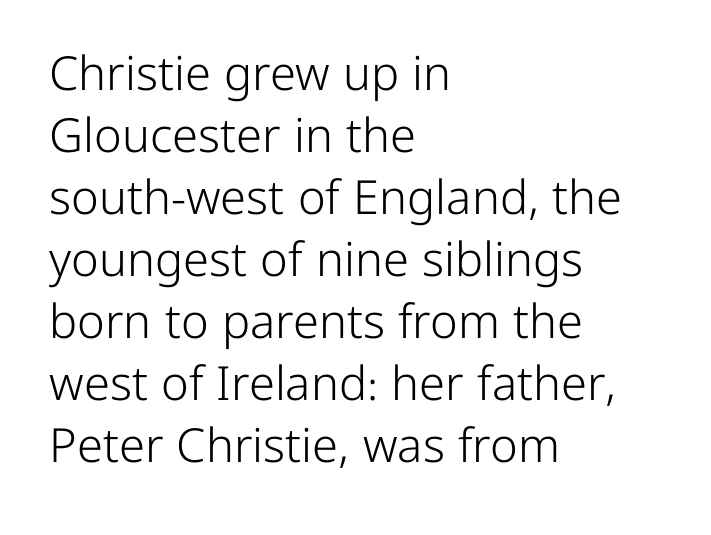
The rag falls on the right side of this text block. What stands out about the letter spacing? Nothing — it is the standard amount. This rendering features lettering with no underline. Does the lettering tilt? It doesn't — this is upright. One glance says typical: line gaps are just what's usual. Examine the stroke ends and you'll find no serifs.
